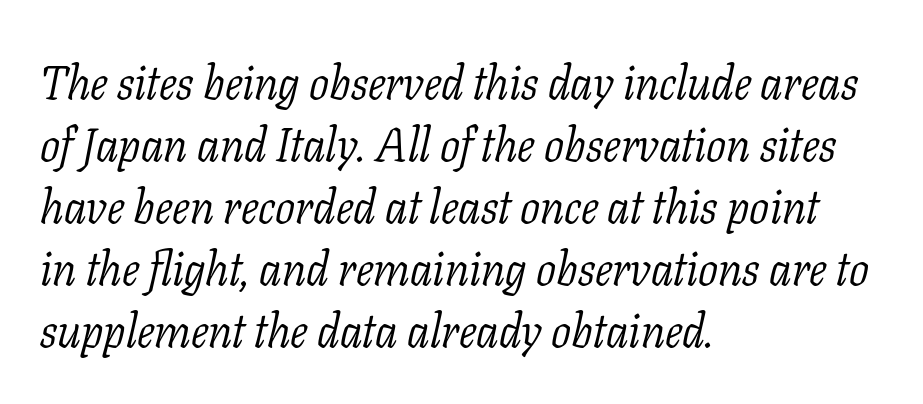
Q: Is the text bold? A: No.
Q: Is the text italic (slanted)? A: Yes, it leans right by about 11 degrees.
Q: Is the typeface a serif or a sans-serif typeface? A: Serif.
Q: Is the text underlined? A: No.
Q: How is the paragraph aligned? A: Left-aligned.
Q: Is the spacing between letters normal or unusually wide? A: Normal.
Q: Is the spacing between lines tight, normal or loose? A: Normal.
Q: Width (condensed, normal, or wide)? A: Normal.
Q: Stroke contrast? A: Low.
Q: x-height? A: Medium.
Q: Monospaced? A: No.
